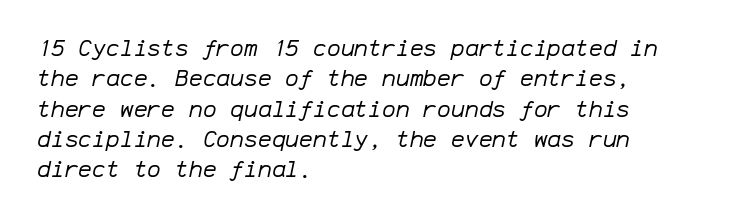
Q: Is the text bold? A: No.
Q: Is the text italic (slanted)? A: Yes, it leans right by about 12 degrees.
Q: Is the text underlined? A: No.
Q: How is the paragraph aligned? A: Left-aligned.
Q: Is the spacing between letters normal or unusually wide? A: Normal.
Q: Is the spacing between lines tight, normal or loose? A: Normal.
